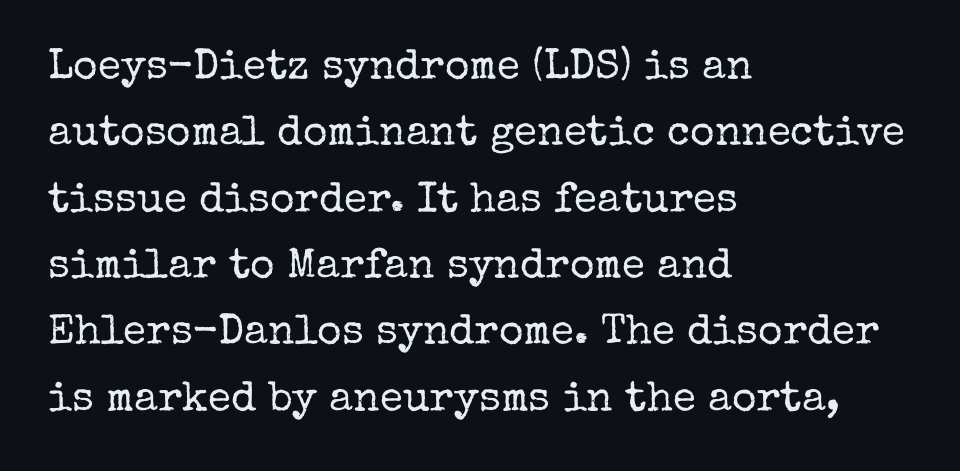
Varying glyph widths throughout — classic text-font behaviour. Layout note: lines flush left. Only glyphs here, with clear space below each row. In terms of leading, this rendering sits right in the middle. The letters stand upright; this is a roman face.
